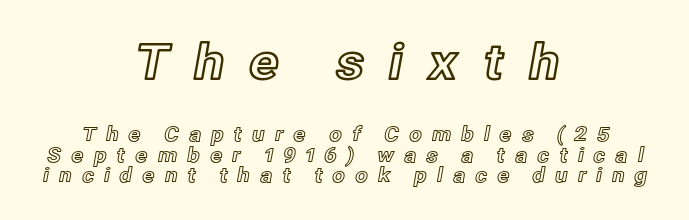
Q: Is the text italic (slanted)? A: Yes.
Q: Is the text underlined? A: No.
Q: How is the paragraph aligned? A: Centered.
Q: Is the spacing between letters normal or unusually wide? A: Unusually wide.
Q: Is the spacing between lines tight, normal or loose? A: Tight.
Q: Which block of text is set in a larger size, the first (top) or the second (bottom)? A: The first (top) one.
Q: Width (condensed, normal, or wide)? A: Normal.
Q: x-height? A: Medium.
Q: Monospaced? A: No.
